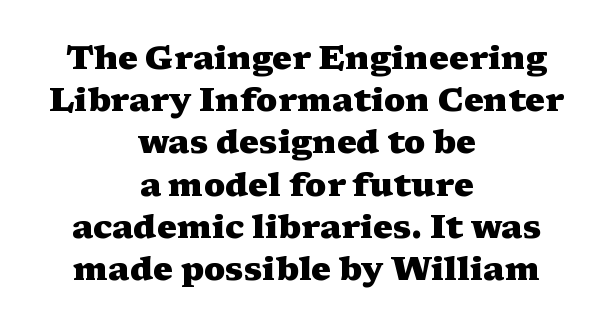
{"serif": "yes", "italic": "no", "bold": "yes", "weight": "heavy", "width": "wide", "stroke_contrast": "medium", "x_height": "medium", "monospaced": "no", "underline": "no", "align": "center", "line_spacing": "normal", "line_spacing_ratio": 1.28, "letter_spacing": "normal", "letter_spacing_em": 0.0, "glyph_px": 33}
